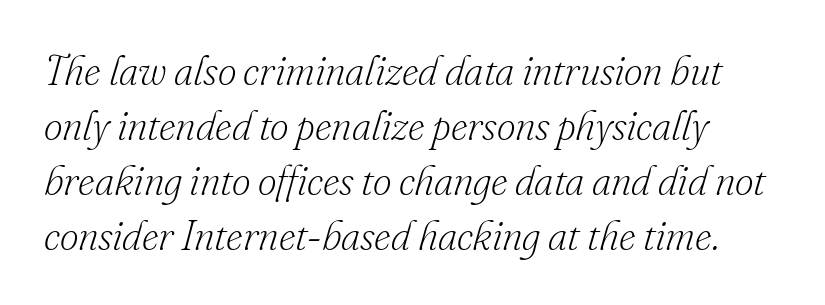
Q: Is the text bold? A: No.
Q: Is the text italic (slanted)? A: Yes, it leans right by about 16 degrees.
Q: Is the typeface a serif or a sans-serif typeface? A: Serif.
Q: Is the text underlined? A: No.
Q: Is the spacing between letters normal or unusually wide? A: Normal.
Q: Is the spacing between lines tight, normal or loose? A: Normal.
Q: Width (condensed, normal, or wide)? A: Normal.
Q: Stroke contrast? A: Low.
Q: x-height? A: Small.
Q: Monospaced? A: No.
